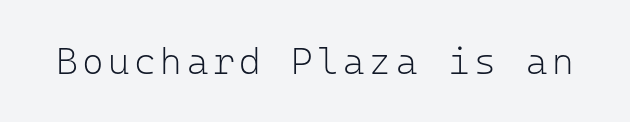
{"serif": "no", "italic": "no", "bold": "no", "weight": "light", "width": "normal", "stroke_contrast": "low", "x_height": "medium", "monospaced": "yes", "underline": "no", "glyph_px": 37}
